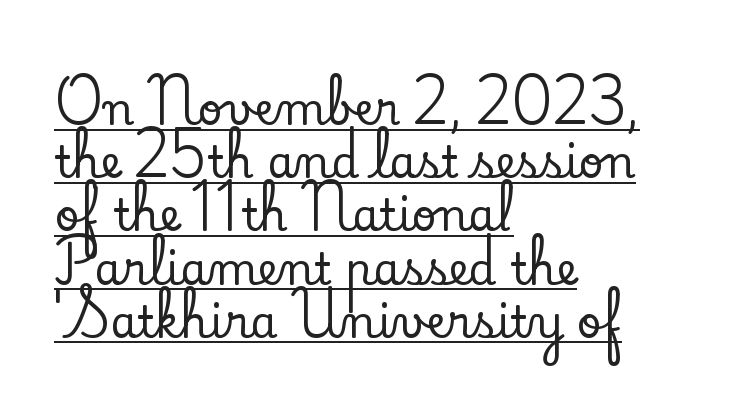
The image shows 44 px serif type, upright; set left-aligned, line spacing 1.21x, normal letter spacing, underlined; low stroke contrast and a small x-height.
